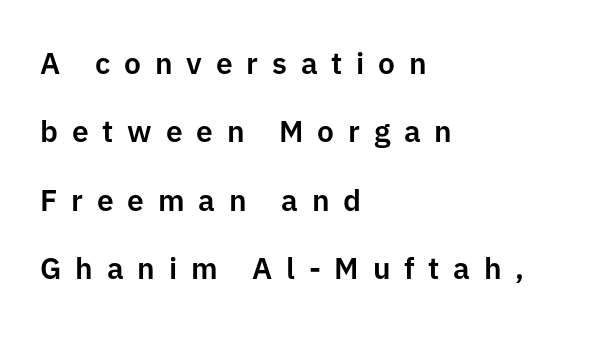
The image shows 30 px sans-serif type, upright; set left-aligned, loose line spacing (2.28x), unusually wide letter spacing (+0.46 em), not underlined; low stroke contrast and a medium x-height.
